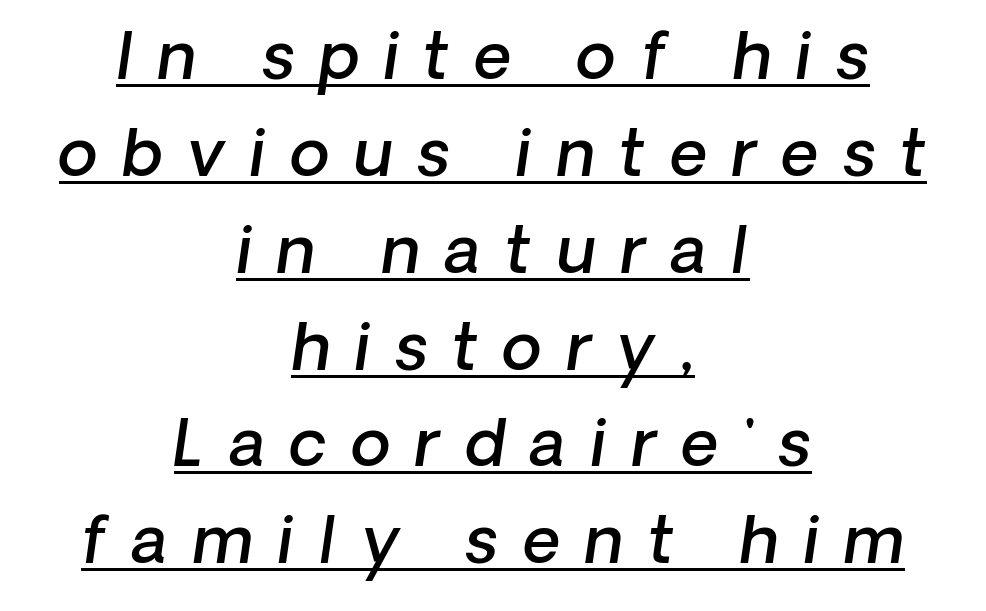
How are the letters spaced? Widely, with obvious added tracking. The lettering tilts uniformly, giving the passage an italic look. This rendering uses center alignment, leaving both contours irregular but symmetric. Compared with typical paragraphs, the rows here are spaced about the same.
